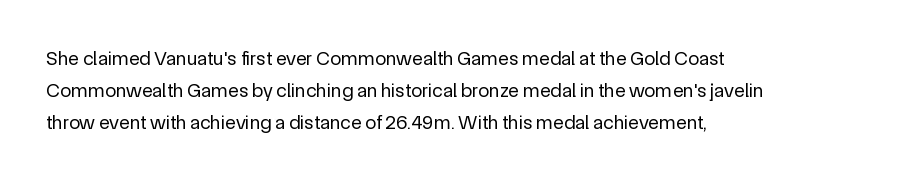
This is not heavy type; no bold has been used. Tracking here is standard; glyphs follow each other at the usual distance. Horizontal bands of white between lines are of average thickness. Underlining? Definitely not there. A student would call this left alignment; a typographer would say flush left, rag right.
